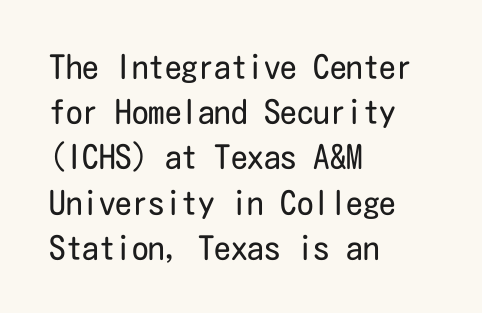
Q: Is the text bold? A: No.
Q: Is the text italic (slanted)? A: No, it is upright.
Q: Is the typeface a serif or a sans-serif typeface? A: Sans-serif.
Q: Is the text underlined? A: No.
Q: How is the paragraph aligned? A: Left-aligned.
Q: Is the spacing between letters normal or unusually wide? A: Normal.
Q: Is the spacing between lines tight, normal or loose? A: Normal.
Q: Width (condensed, normal, or wide)? A: Condensed.
Q: Stroke contrast? A: Low.
Q: x-height? A: Medium.
